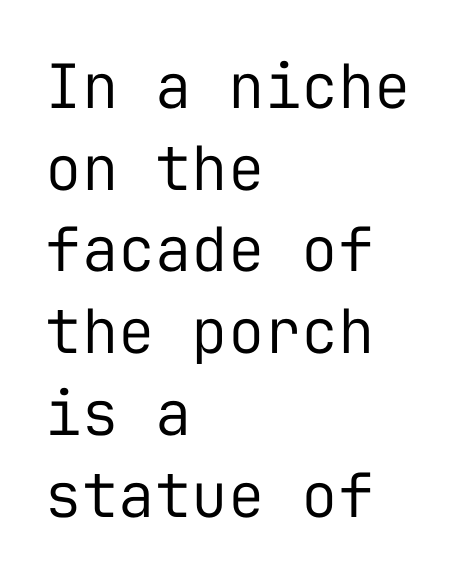
This is sans-serif lettering, the kind often seen on screens and signage. Looks like terminal output: every glyph gets an equal slot. What stands out about the letter spacing? Nothing — it is the standard amount. Left-aligned paragraph, ragged on the right.
